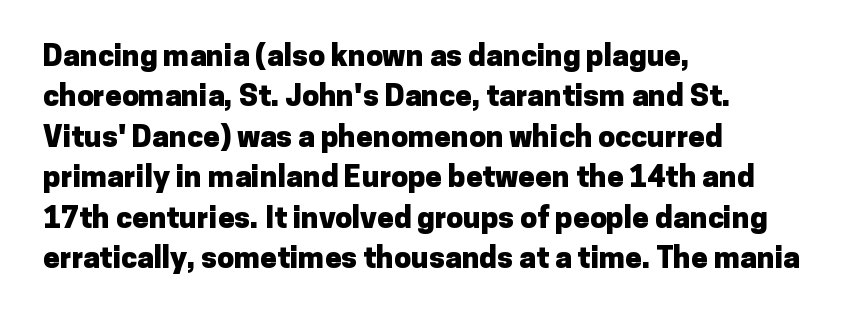
Q: Is the text bold? A: Yes.
Q: Is the text italic (slanted)? A: No, it is upright.
Q: Is the typeface a serif or a sans-serif typeface? A: Sans-serif.
Q: Is the text underlined? A: No.
Q: How is the paragraph aligned? A: Left-aligned.
Q: Is the spacing between letters normal or unusually wide? A: Normal.
Q: Is the spacing between lines tight, normal or loose? A: Normal.
Q: Width (condensed, normal, or wide)? A: Normal.
Q: Stroke contrast? A: Low.
Q: x-height? A: Medium.
Q: Monospaced? A: No.
